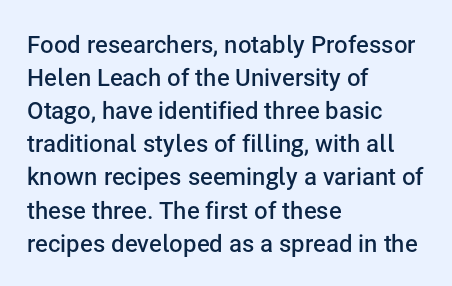
This rendering features lettering with no underline. Firm but not heavy-handed strokes: this text is semibold. Compared with typical body copy, the letter spacing here is the same. This sample is left-justified, so line endings fall wherever the words run out. Normally led — the rows are evenly, conventionally spaced.
